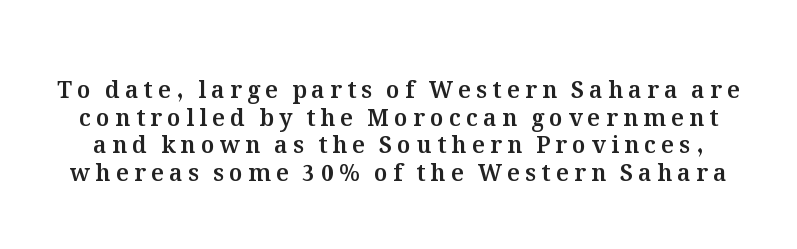
The image shows 23 px text type, upright; set line spacing 1.2x, unusually wide letter spacing (+0.23 em), not underlined.
